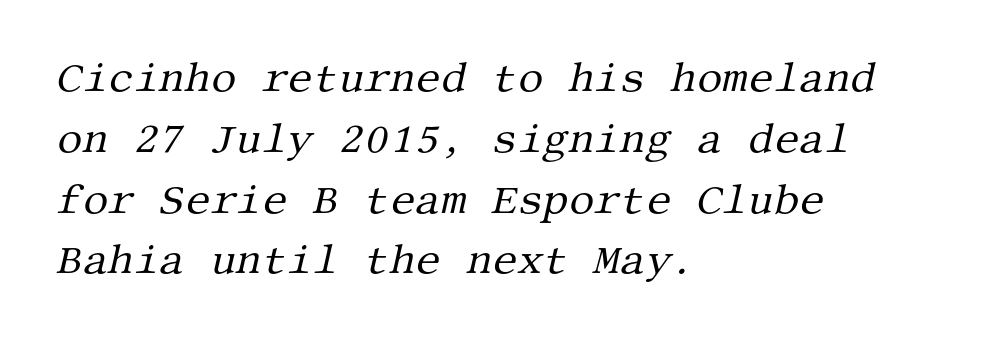
{"serif": "yes", "italic": "yes", "lean": "right", "slant_degrees": 13, "bold": "no", "weight": "regular", "width": "normal", "stroke_contrast": "medium", "x_height": "large", "underline": "no", "align": "left", "line_spacing": "normal", "line_spacing_ratio": 1.52, "letter_spacing": "normal", "letter_spacing_em": 0.0, "glyph_px": 40}
